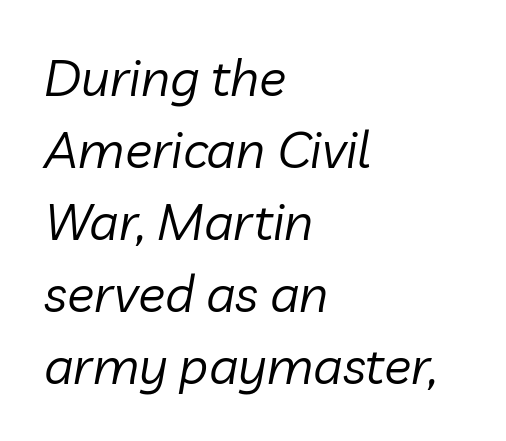
Is this a heavy cut? Hardly; it is regular or lighter. Designer's note — italics engaged. The tracking reads as untouched default to a designer's eye. The passage shown stacks its lines at a standard gap. You could not count columns in this text — the font is proportionally spaced.
